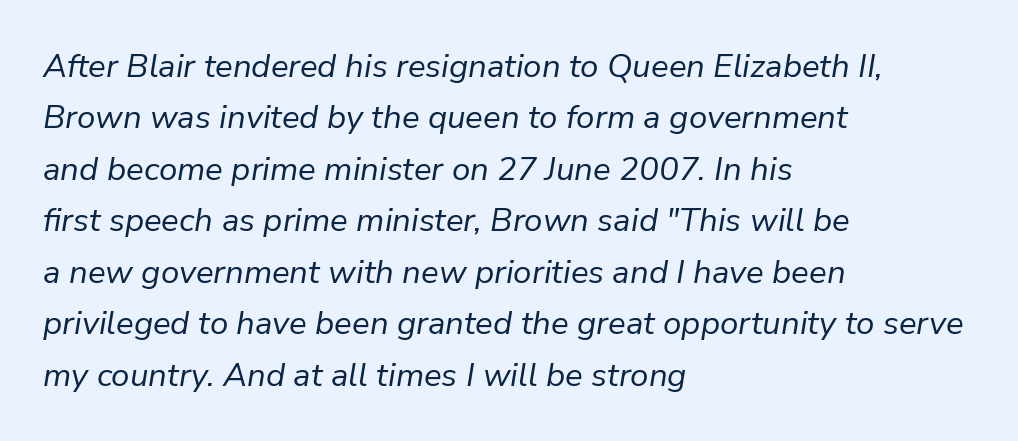
{"italic": "yes", "lean": "right", "slant_degrees": 9, "bold": "no", "weight": "regular", "width": "normal", "stroke_contrast": "low", "x_height": "medium", "monospaced": "no", "underline": "no", "align": "left", "line_spacing": "normal", "line_spacing_ratio": 1.56, "letter_spacing": "normal", "letter_spacing_em": 0.0, "glyph_px": 33}
